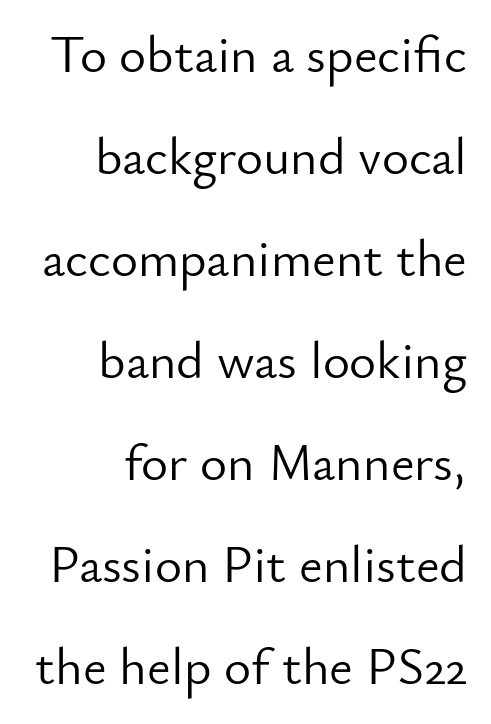
The zone under the glyphs is completely vacant. The weight would be labelled regular, book, light, or lighter still. The rendering shows plain stroke endings on the letterforms — a sans-serif design. Characters remain perfectly vertical along every line.
